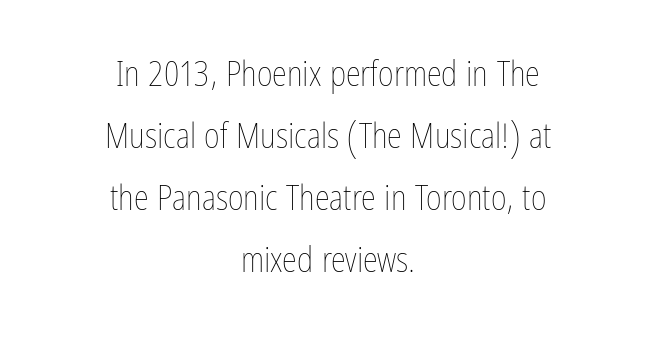
Q: Is the text bold? A: No.
Q: Is the text italic (slanted)? A: No, it is upright.
Q: Is the text underlined? A: No.
Q: How is the paragraph aligned? A: Centered.
Q: Is the spacing between letters normal or unusually wide? A: Normal.
Q: Width (condensed, normal, or wide)? A: Condensed.
Q: Stroke contrast? A: Low.
Q: x-height? A: Medium.
Q: Monospaced? A: No.
